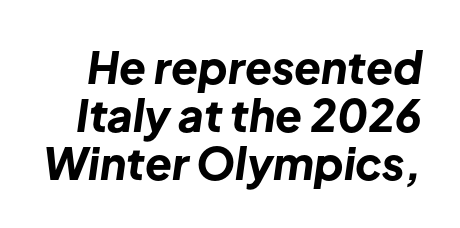
Q: Is the text bold? A: Yes.
Q: Is the text italic (slanted)? A: Yes, it leans right by about 8 degrees.
Q: Is the text underlined? A: No.
Q: Is the spacing between letters normal or unusually wide? A: Normal.
Q: Is the spacing between lines tight, normal or loose? A: Tight.
Q: Width (condensed, normal, or wide)? A: Normal.
Q: Stroke contrast? A: Low.
Q: x-height? A: Medium.
Q: Monospaced? A: No.
